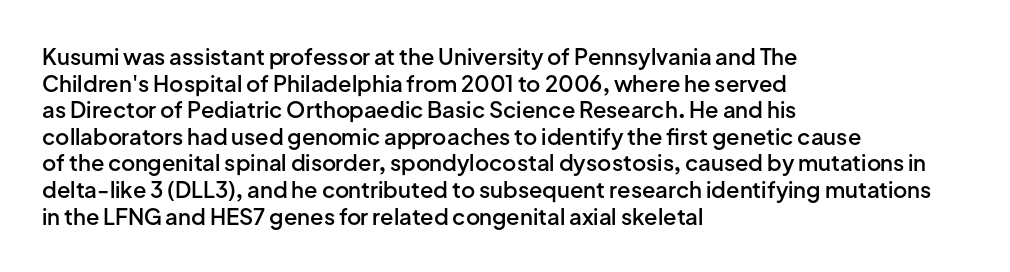
Q: Is the text bold? A: Semi-bold.
Q: Is the text italic (slanted)? A: No, it is upright.
Q: Is the text underlined? A: No.
Q: How is the paragraph aligned? A: Left-aligned.
Q: Is the spacing between letters normal or unusually wide? A: Normal.
